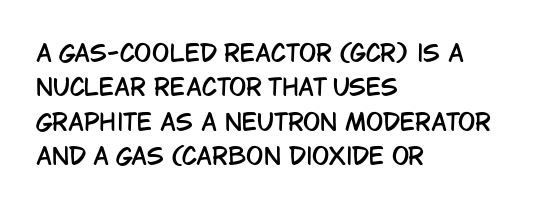
The specimen omits any rule beneath the text block's lines. The line-height multiplier appears to be the usual default. Posture: upright roman. The letters sit at their default tracking, neither squeezed nor spread.
